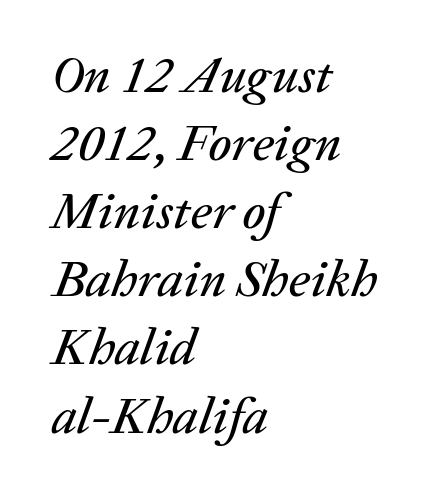
Is the type slanted? Yes — the strokes lean at a clear angle. The text block is weighted toward the left margin, trailing off unevenly rightward. What's the leading like? Ordinary, nothing unusual. Think of a printed novel: that variable character pitch is what you see here. No word sits above an underline.
